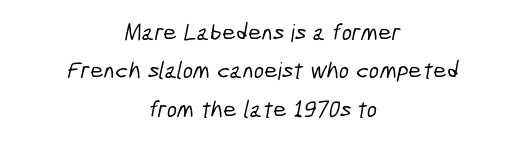
Horizontally, the lines are justified to the midpoint only. Vertical spacing — default. The zone under the glyphs is completely vacant. Standard letterfit; no display-style spreading of the glyphs.
